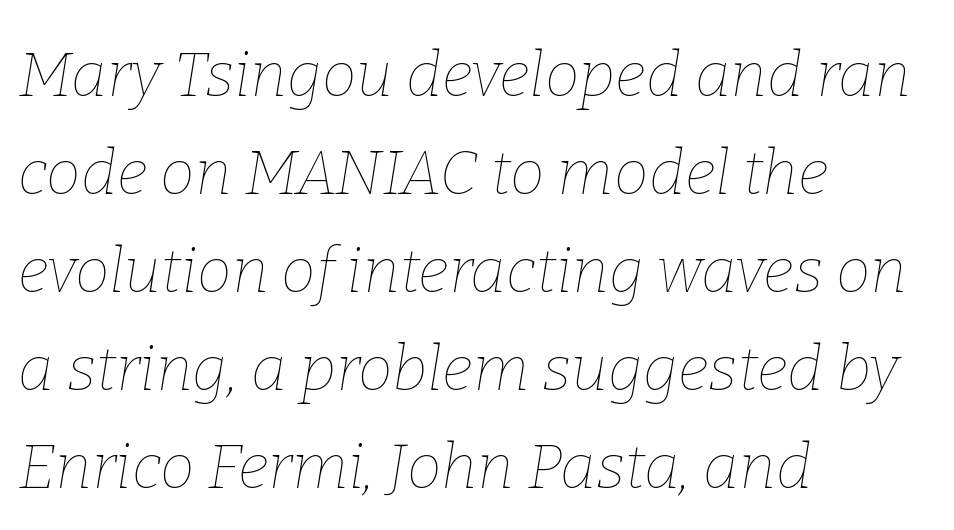
The passage shown is typed in a proportional face where columns would drift. All the whitespace from short lines collects on the right. It's the slanting kind of type. Honestly, there is no underline to notice here at all. This sample uses plain, unmodified letter spacing. The designer left line spacing at the default.
